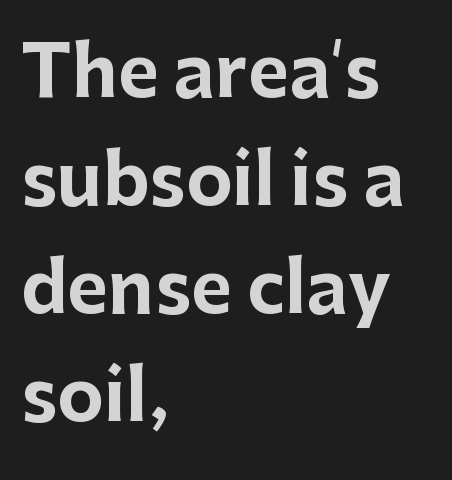
Only glyphs here, with clear space below each row. A typesetter would call this proportional, since set widths differ per character. Emphasis by weight is at full strength: bold. The lettering stays uniformly vertical, giving the passage a roman look.
